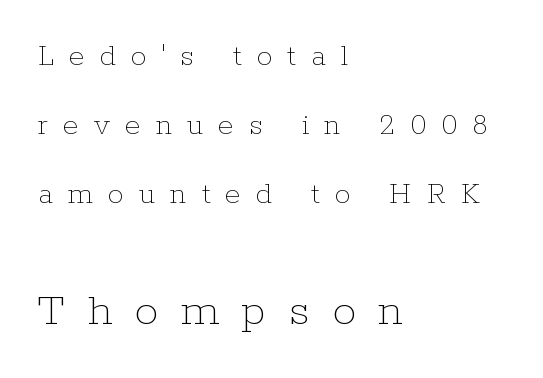
These lines have a slow, spaced-out rhythm from letter to letter. The rendering uses a large line-height, opening up the rows. The strokes carry an ordinary text weight at most. This sample has the flowing, uneven cadence of proportional lettering.
